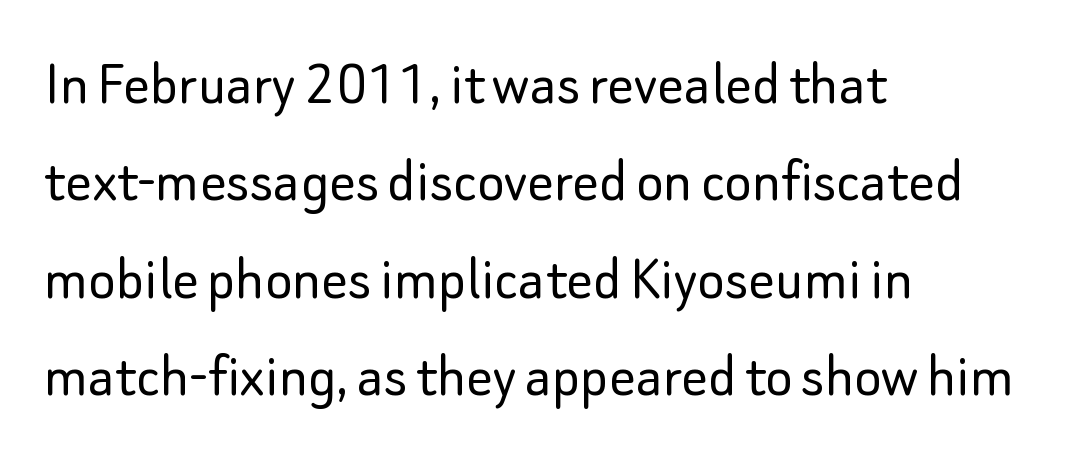
The typeface has the unassuming heft of standard copy or less. The passage shown is typed in a proportional face where columns would drift. A typesetter would call this leading conventional body-copy spacing. There is no visible air inserted between adjacent glyphs. Style check: upright. The paragraph shown leans on its left margin.
